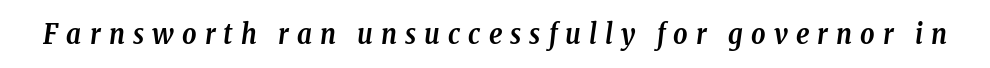
{"serif": "yes", "italic": "yes", "lean": "right", "slant_degrees": 8, "bold": "yes", "weight": "semibold", "width": "condensed", "stroke_contrast": "low", "x_height": "medium", "monospaced": "no", "underline": "no", "letter_spacing": "wide", "letter_spacing_em": 0.29, "glyph_px": 28}
